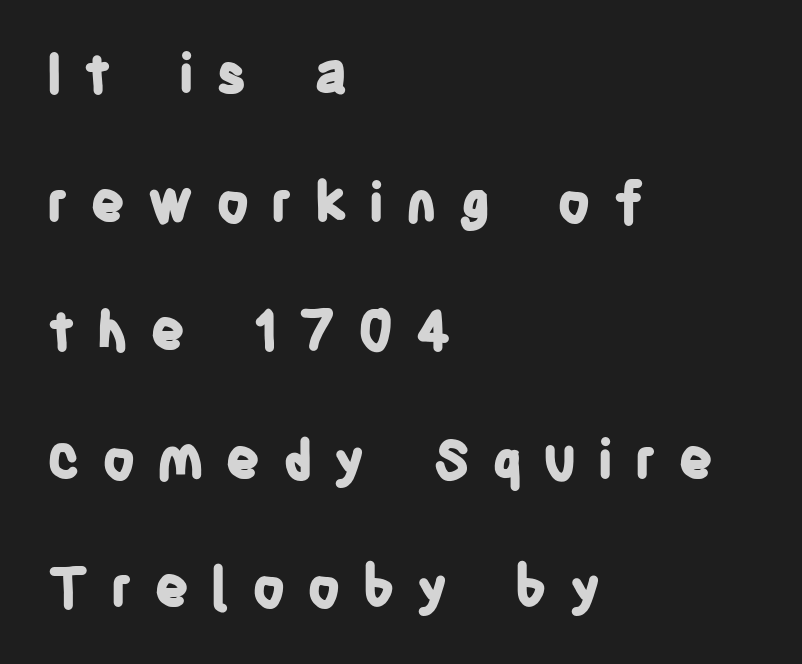
Q: Is the text bold? A: Yes.
Q: Is the text italic (slanted)? A: No, it is upright.
Q: Is the typeface a serif or a sans-serif typeface? A: Sans-serif.
Q: Is the text underlined? A: No.
Q: How is the paragraph aligned? A: Left-aligned.
Q: Is the spacing between letters normal or unusually wide? A: Unusually wide.
Q: Is the spacing between lines tight, normal or loose? A: Loose.
Q: Width (condensed, normal, or wide)? A: Condensed.
Q: Stroke contrast? A: Low.
Q: x-height? A: Large.
Q: Monospaced? A: No.
